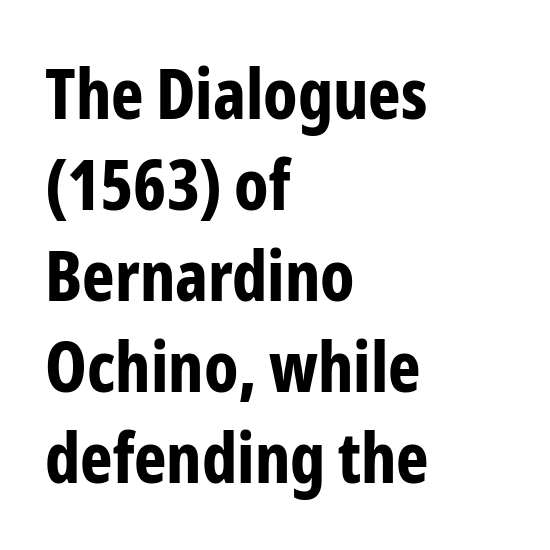
{"serif": "no", "italic": "no", "bold": "yes", "weight": "bold", "width": "condensed", "stroke_contrast": "low", "x_height": "medium", "monospaced": "no", "underline": "no", "align": "left", "line_spacing": "normal", "line_spacing_ratio": 1.32, "letter_spacing": "normal", "letter_spacing_em": 0.0, "glyph_px": 69}
